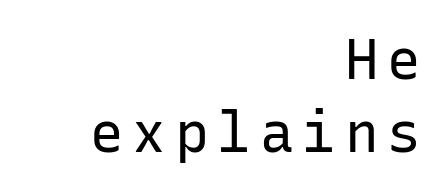
{"serif": "no", "italic": "no", "bold": "no", "weight": "regular", "width": "normal", "stroke_contrast": "low", "x_height": "medium", "monospaced": "yes", "underline": "no", "align": "right", "line_spacing": "normal", "line_spacing_ratio": 1.31, "glyph_px": 56}
